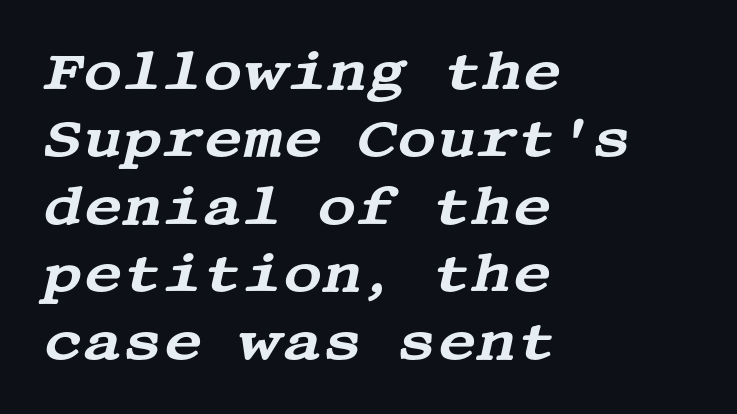
{"serif": "yes", "italic": "yes", "lean": "right", "slant_degrees": 13, "width": "wide", "stroke_contrast": "medium", "x_height": "large", "underline": "no", "align": "left", "line_spacing": "normal", "line_spacing_ratio": 1.25, "letter_spacing": "normal", "letter_spacing_em": 0.0, "glyph_px": 54}
